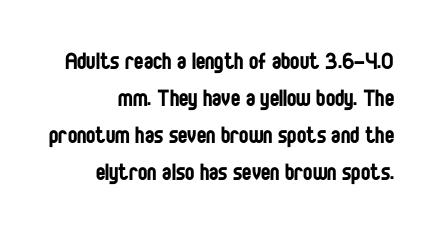
{"serif": "no", "italic": "no", "bold": "no", "weight": "regular", "width": "condensed", "stroke_contrast": "low", "x_height": "large", "monospaced": "no", "underline": "no", "align": "right", "line_spacing": "normal", "line_spacing_ratio": 1.32, "letter_spacing": "normal", "letter_spacing_em": 0.0, "glyph_px": 28}
